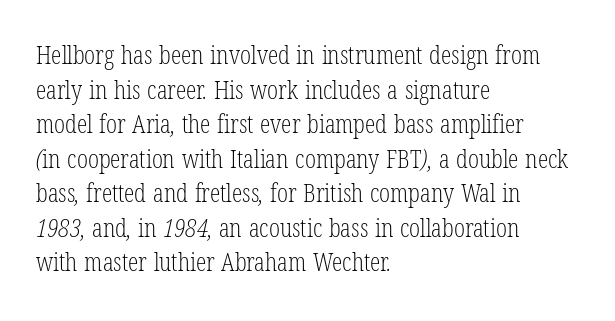
The image shows 26 px text type; set left-aligned, normal line spacing (1.33x), normal letter spacing, not underlined.
